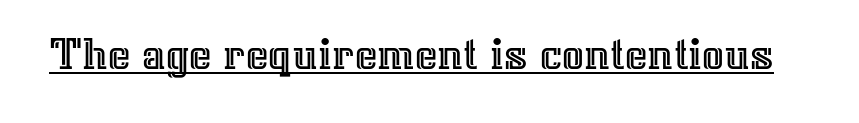
{"italic": "no", "width": "normal", "x_height": "medium", "monospaced": "no", "underline": "yes", "letter_spacing": "normal", "letter_spacing_em": 0.0, "glyph_px": 48}
